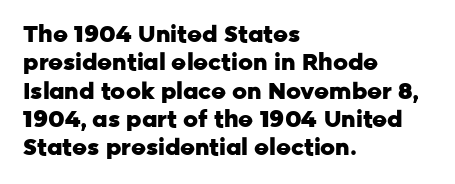
Q: Is the text bold? A: Yes.
Q: Is the text italic (slanted)? A: No, it is upright.
Q: Is the text underlined? A: No.
Q: How is the paragraph aligned? A: Left-aligned.
Q: Is the spacing between letters normal or unusually wide? A: Normal.
